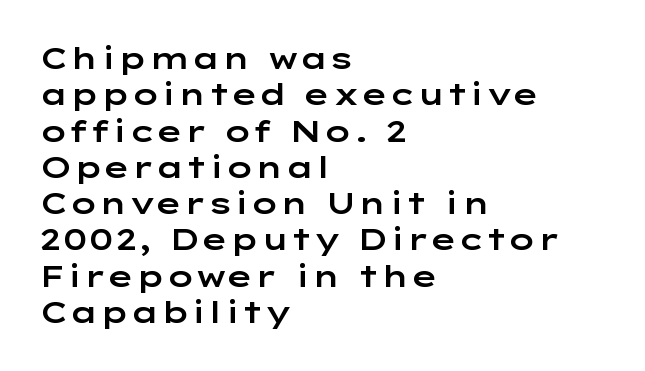
Q: Is the text italic (slanted)? A: No, it is upright.
Q: Is the typeface a serif or a sans-serif typeface? A: Sans-serif.
Q: Is the text underlined? A: No.
Q: How is the paragraph aligned? A: Left-aligned.
Q: Is the spacing between letters normal or unusually wide? A: Normal.
Q: Width (condensed, normal, or wide)? A: Wide.
Q: Stroke contrast? A: Low.
Q: x-height? A: Medium.
Q: Monospaced? A: No.
